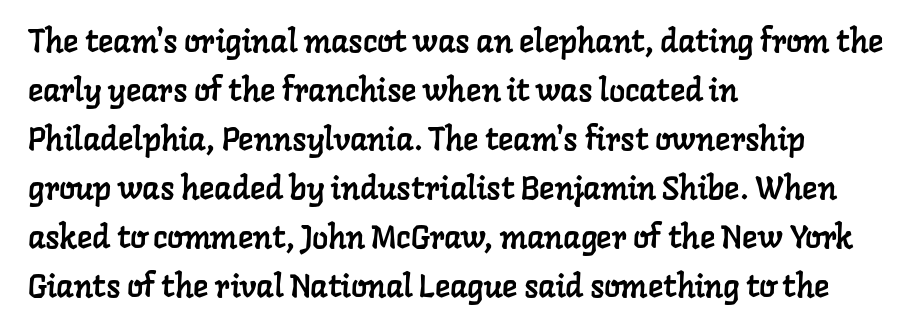
{"serif": "yes", "width": "normal", "stroke_contrast": "low", "x_height": "medium", "monospaced": "no", "underline": "no", "align": "left", "line_spacing": "normal", "line_spacing_ratio": 1.53, "letter_spacing": "normal", "letter_spacing_em": 0.0, "glyph_px": 32}
